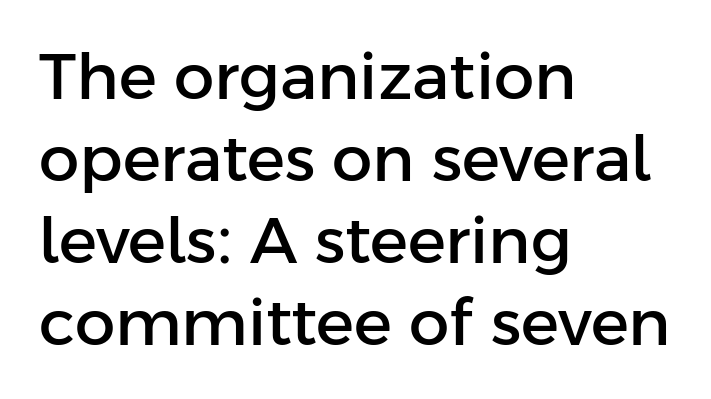
Q: Is the text italic (slanted)? A: No, it is upright.
Q: Is the typeface a serif or a sans-serif typeface? A: Sans-serif.
Q: Is the text underlined? A: No.
Q: How is the paragraph aligned? A: Left-aligned.
Q: Is the spacing between letters normal or unusually wide? A: Normal.
Q: Is the spacing between lines tight, normal or loose? A: Normal.
Q: Width (condensed, normal, or wide)? A: Normal.
Q: Stroke contrast? A: Low.
Q: x-height? A: Medium.
Q: Monospaced? A: No.
